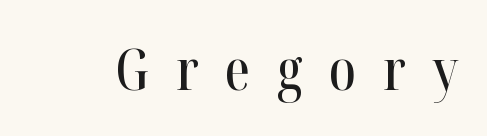
Q: Is the text italic (slanted)? A: No, it is upright.
Q: Is the typeface a serif or a sans-serif typeface? A: Serif.
Q: Is the text underlined? A: No.
Q: Is the spacing between letters normal or unusually wide? A: Unusually wide.
Q: Width (condensed, normal, or wide)? A: Condensed.
Q: Stroke contrast? A: High.
Q: x-height? A: Medium.
Q: Monospaced? A: No.
